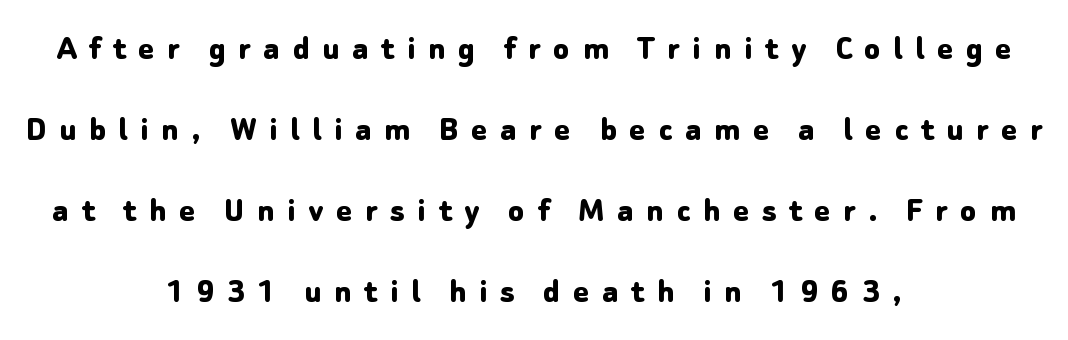
The image shows 37 px bold sans-serif type, upright; set centered, loose line spacing (2.19x), unusually wide letter spacing (+0.34 em), not underlined; low stroke contrast and a medium x-height.
